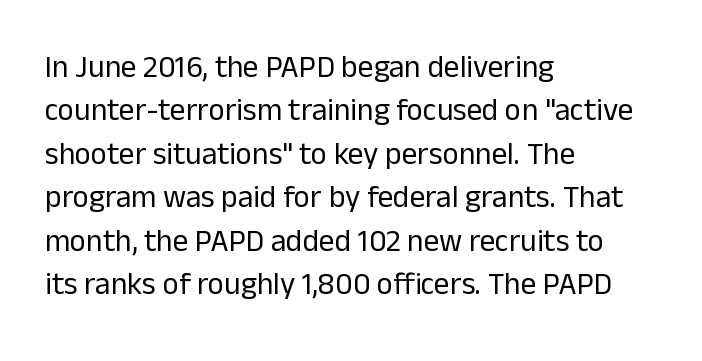
Q: Is the text bold? A: No.
Q: Is the text italic (slanted)? A: No, it is upright.
Q: Is the typeface a serif or a sans-serif typeface? A: Sans-serif.
Q: Is the text underlined? A: No.
Q: How is the paragraph aligned? A: Left-aligned.
Q: Is the spacing between letters normal or unusually wide? A: Normal.
Q: Is the spacing between lines tight, normal or loose? A: Normal.
Q: Width (condensed, normal, or wide)? A: Normal.
Q: Stroke contrast? A: Low.
Q: x-height? A: Medium.
Q: Monospaced? A: No.
